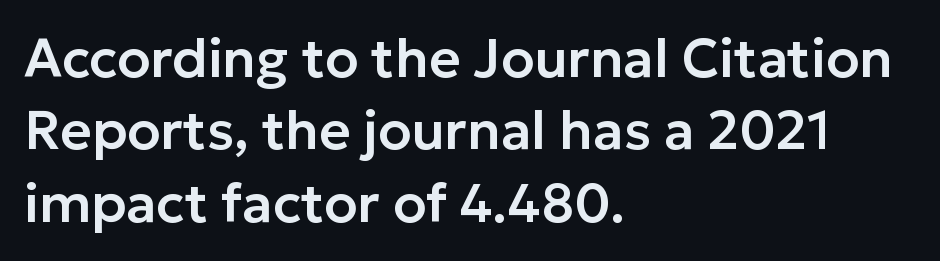
The rag falls on the right side of this text block. Words float on clear page, feet unadorned. Observe the ordinary spacing: letters are neighbours, not strangers. Interline gaps are of average width in this sample. The text was rendered using a sans face with plain stroke endings.
